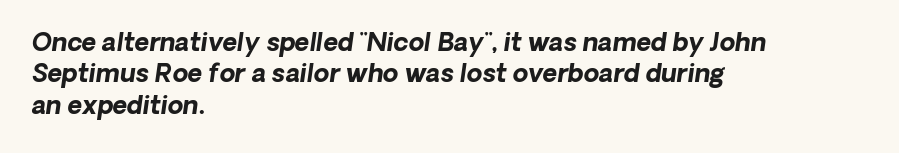
{"italic": "yes", "lean": "right", "slant_degrees": 8, "bold": "yes", "underline": "no", "align": "left", "line_spacing": "normal", "line_spacing_ratio": 1.26, "letter_spacing": "normal", "letter_spacing_em": 0.0, "glyph_px": 25}
